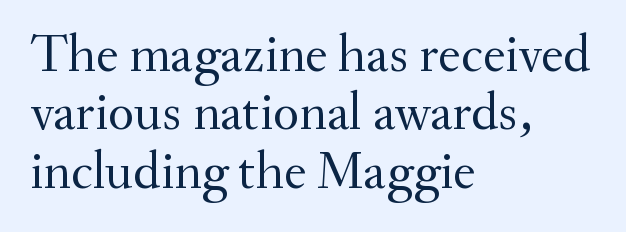
Q: Is the text bold? A: No.
Q: Is the text italic (slanted)? A: No, it is upright.
Q: Is the typeface a serif or a sans-serif typeface? A: Serif.
Q: Is the text underlined? A: No.
Q: How is the paragraph aligned? A: Left-aligned.
Q: Is the spacing between letters normal or unusually wide? A: Normal.
Q: Is the spacing between lines tight, normal or loose? A: Tight.
Q: Width (condensed, normal, or wide)? A: Normal.
Q: Stroke contrast? A: Medium.
Q: x-height? A: Small.
Q: Monospaced? A: No.
